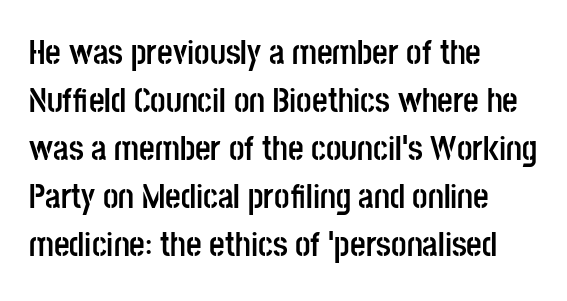
{"serif": "no", "italic": "no", "bold": "yes", "weight": "semibold", "width": "condensed", "stroke_contrast": "low", "x_height": "large", "monospaced": "no", "underline": "no", "align": "left", "line_spacing": "normal", "line_spacing_ratio": 1.41, "letter_spacing": "normal", "letter_spacing_em": 0.0, "glyph_px": 34}
